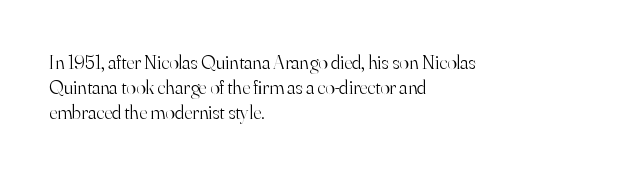
Each stroke keeps to a modest, everyday thickness or less. The type is set solid horizontally, with unmodified tracking. Italic: no, the glyphs are upright roman. In CSS terms this would be text-align: left.
